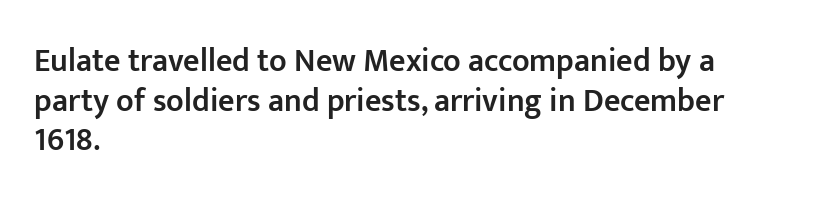
The image shows 32 px semibold sans-serif type, upright; set left-aligned, line spacing 1.24x, normal letter spacing, not underlined; low stroke contrast and a medium x-height.
